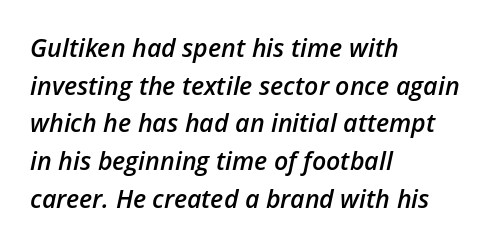
A fair bit of extra ink — the face is semibold, not bold. The words here are not underlined. Short note: letters normally spaced. Posture: slanted. Notice how descenders clear the ascenders below comfortably — that's standard leading. Alignment: flush left.
